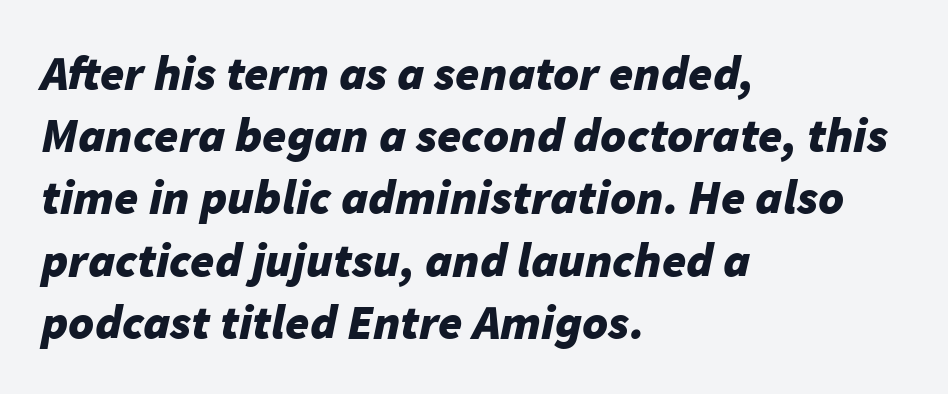
Q: Is the text bold? A: Yes.
Q: Is the text italic (slanted)? A: Yes, it leans right by about 11 degrees.
Q: Is the text underlined? A: No.
Q: How is the paragraph aligned? A: Left-aligned.
Q: Is the spacing between letters normal or unusually wide? A: Normal.
Q: Is the spacing between lines tight, normal or loose? A: Normal.
Q: Width (condensed, normal, or wide)? A: Normal.
Q: Stroke contrast? A: Low.
Q: x-height? A: Medium.
Q: Monospaced? A: No.
